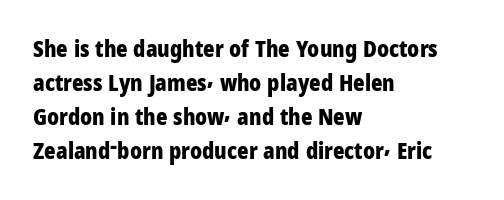
Underline: absent. Default kerning and tracking; the words read as compact shapes. Successive baselines arrive at the customary interval. You can tell it's not italic because the verticals are truly vertical. One-word summary of the alignment: left. These lines carry a lot of weight — the face is fully bold.
